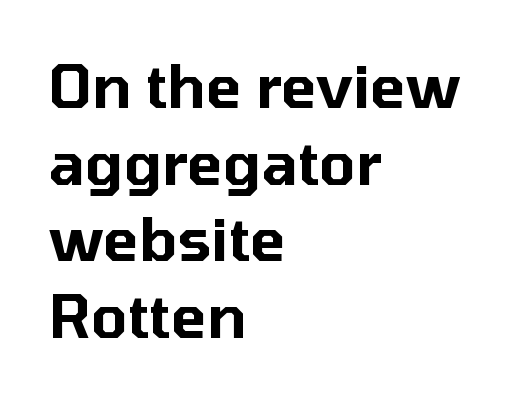
These lines are rendered in a variable-pitch font. The area under the type is left untouched. This rendering uses left alignment, leaving the right contour irregular. Caption: standard tracking, unaltered. Line spacing here is normal. Classification — sans serif.
